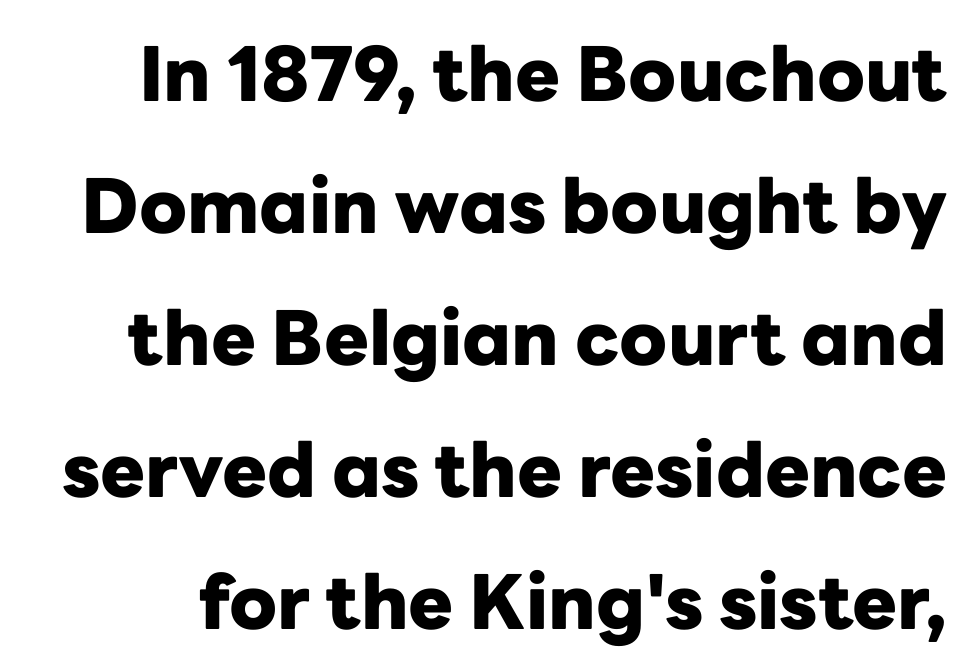
Q: Is the text bold? A: Yes.
Q: Is the text italic (slanted)? A: No, it is upright.
Q: Is the typeface a serif or a sans-serif typeface? A: Sans-serif.
Q: Is the text underlined? A: No.
Q: Is the spacing between letters normal or unusually wide? A: Normal.
Q: Width (condensed, normal, or wide)? A: Normal.
Q: Stroke contrast? A: Low.
Q: x-height? A: Medium.
Q: Monospaced? A: No.
